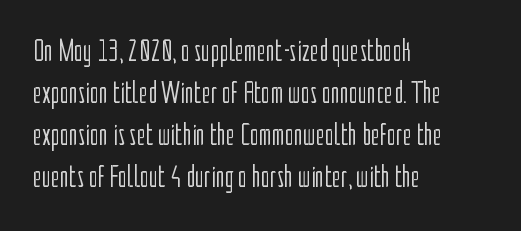
Q: Is the text bold? A: No.
Q: Is the text italic (slanted)? A: No, it is upright.
Q: Is the typeface a serif or a sans-serif typeface? A: Sans-serif.
Q: Is the text underlined? A: No.
Q: How is the paragraph aligned? A: Left-aligned.
Q: Is the spacing between letters normal or unusually wide? A: Normal.
Q: Is the spacing between lines tight, normal or loose? A: Normal.
Q: Width (condensed, normal, or wide)? A: Condensed.
Q: Stroke contrast? A: Low.
Q: x-height? A: Medium.
Q: Monospaced? A: No.
